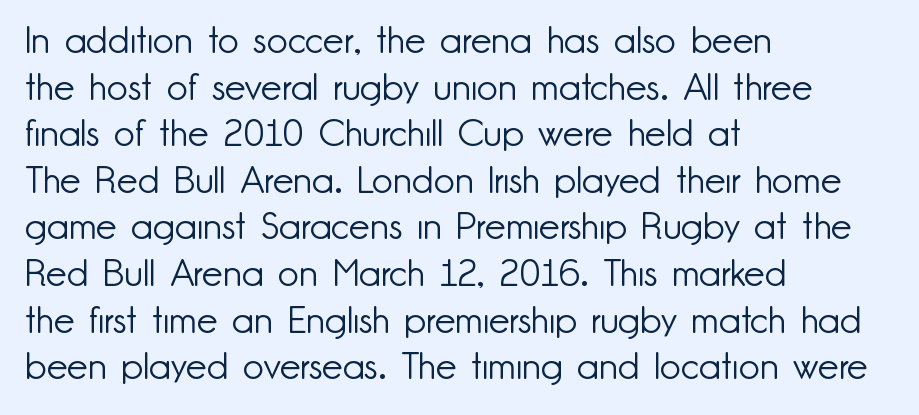
Q: Is the text bold? A: No.
Q: Is the text italic (slanted)? A: No, it is upright.
Q: Is the typeface a serif or a sans-serif typeface? A: Sans-serif.
Q: Is the text underlined? A: No.
Q: How is the paragraph aligned? A: Left-aligned.
Q: Is the spacing between letters normal or unusually wide? A: Normal.
Q: Is the spacing between lines tight, normal or loose? A: Normal.
Q: Width (condensed, normal, or wide)? A: Normal.
Q: Stroke contrast? A: Low.
Q: x-height? A: Small.
Q: Monospaced? A: No.
